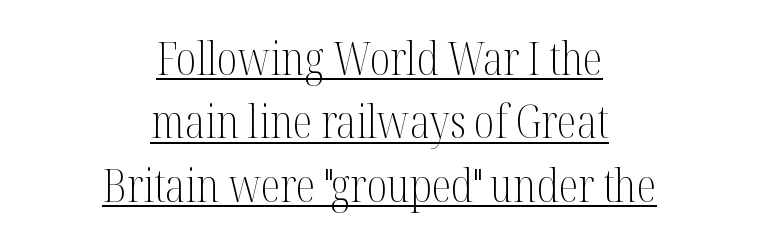
The image shows 45 px light, condensed serif type, upright; set centered, normal line spacing (1.41x), normal letter spacing, underlined; medium stroke contrast and a medium x-height.
